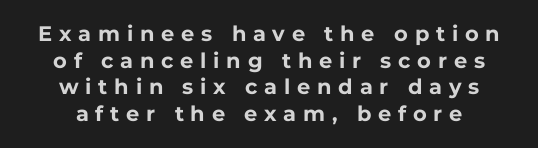
Students, this is bold: see how much ink each stroke carries. In terms of letterspacing, this is a distinctly airy, spread setting. Casual observation: everything's sitting right in the middle. Leading: standard.
